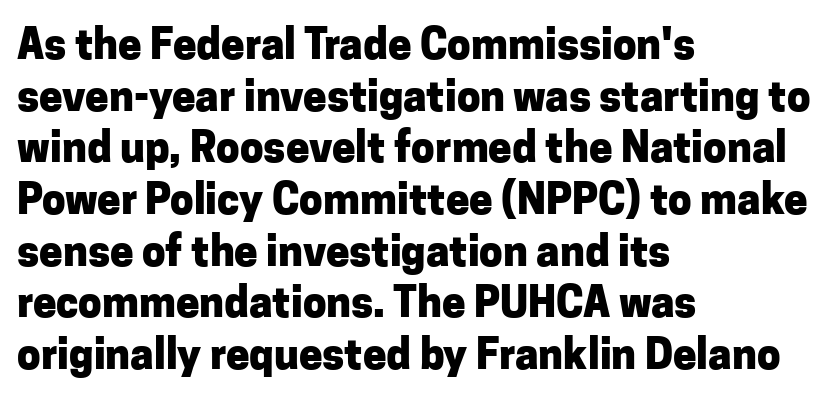
{"serif": "no", "italic": "no", "bold": "yes", "weight": "heavy", "width": "normal", "stroke_contrast": "low", "x_height": "medium", "monospaced": "no", "underline": "no", "align": "left", "line_spacing_ratio": 1.23, "letter_spacing": "normal", "letter_spacing_em": 0.0, "glyph_px": 42}
